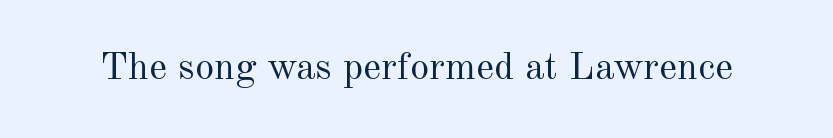
To sum up the face: it has serifs. Rule under the text: the space is simply empty. Letters have the restrained weight of plain body copy at most. These lines were composed using upright roman letters.
